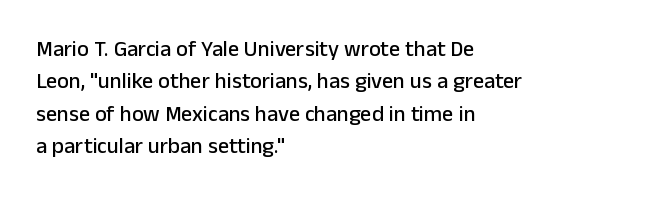
The image shows 22 px text type, upright; set left-aligned, normal line spacing (1.47x), normal letter spacing, not underlined.
